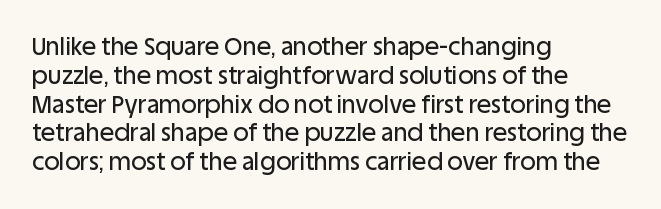
{"italic": "no", "underline": "no", "align": "left", "line_spacing_ratio": 1.2, "letter_spacing": "normal", "letter_spacing_em": 0.0, "glyph_px": 24}
